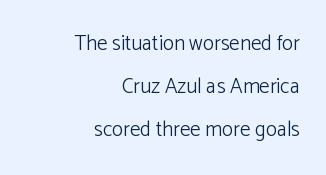
The image shows 21 px text type, upright; set right-aligned, loose line spacing (2.05x), normal letter spacing, not underlined.
